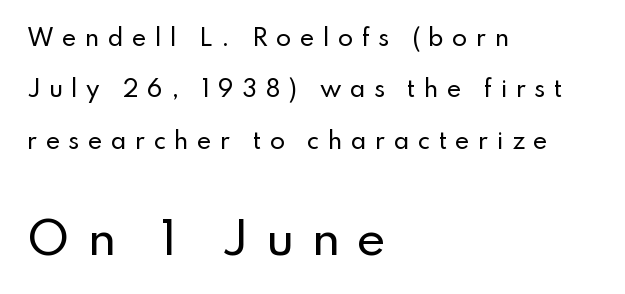
The image shows 44 px sans-serif type, upright; set left-aligned, loose line spacing (2.34x), unusually wide letter spacing (+0.38 em), not underlined; the second (bottom) block is 2.0x larger; low stroke contrast and a small x-height.
